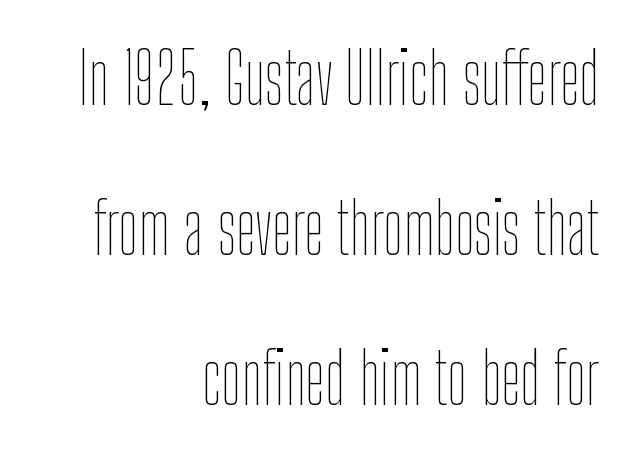
The image shows 71 px thin, condensed type, upright; set right-aligned, loose line spacing (2.11x), normal letter spacing, not underlined; low stroke contrast and a medium x-height.
